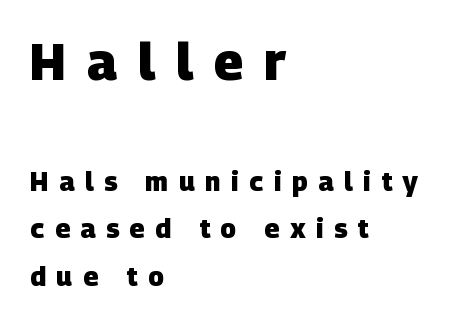
The image shows 51 px heavy sans-serif type; set left-aligned, line spacing 1.84x, unusually wide letter spacing (+0.41 em), not underlined; the first (top) block is 1.96x larger; low stroke contrast and a large x-height.
